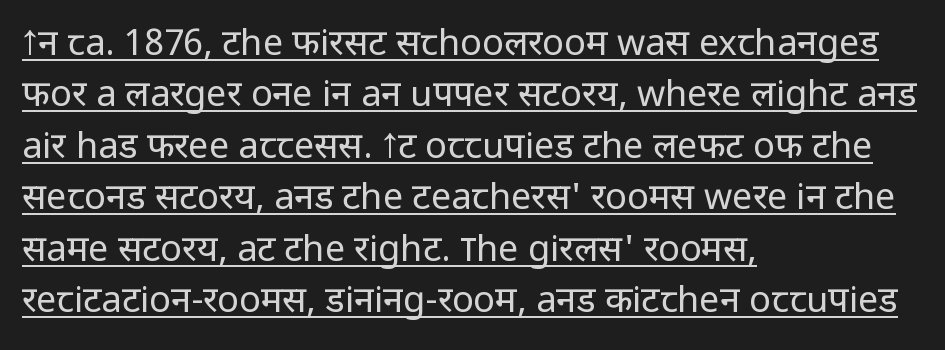
The image shows 36 px regular-weight sans-serif type, upright; set left-aligned, normal line spacing (1.43x), normal letter spacing, underlined; low stroke contrast and a medium x-height.
